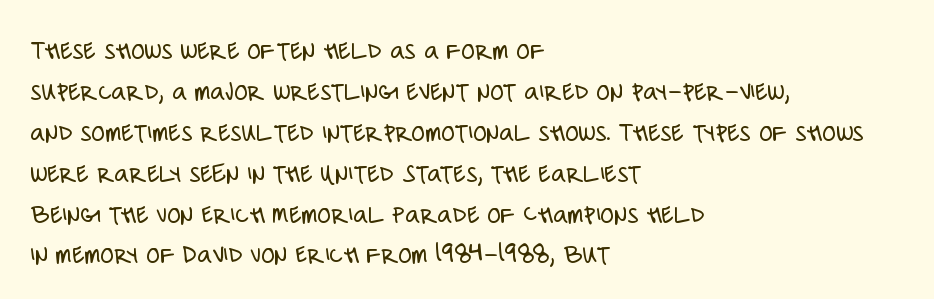
{"serif": "no", "italic": "no", "bold": "no", "weight": "light", "width": "condensed", "stroke_contrast": "low", "x_height": "large", "monospaced": "no", "underline": "no", "align": "left", "line_spacing": "normal", "line_spacing_ratio": 1.46, "letter_spacing": "normal", "letter_spacing_em": 0.0, "glyph_px": 28}
